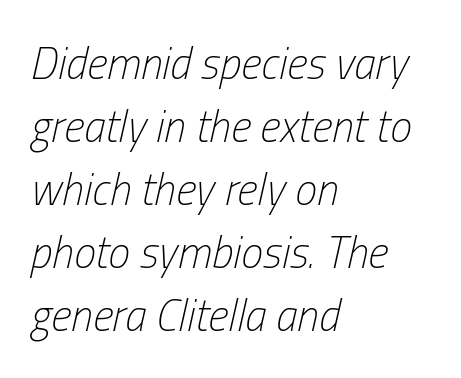
Glyph-to-glyph distance matches everyday printed text. Stems here are at most as thick as an everyday book face. No word sits above an underline. Is the block centered? No — it sits flush against the left margin. The line-height multiplier appears to be the usual default.
